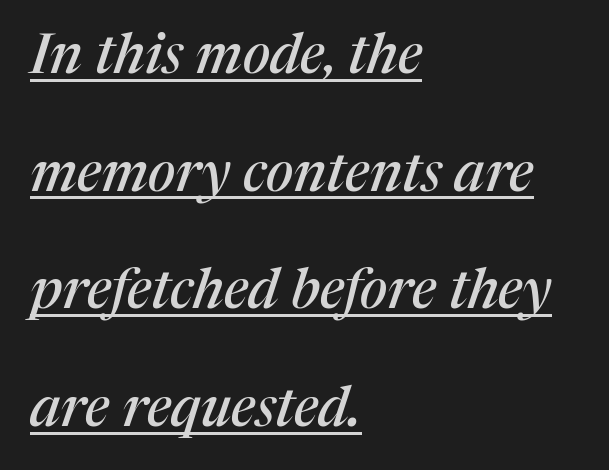
The font's italic variant was chosen for this text. Characters follow at the spacing the type designer built in. How would I describe the line gaps? Wide and relaxed. You could not count columns in this text — the font is proportionally spaced.
